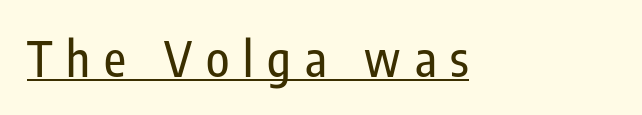
What stands out about the letter spacing? Its width — letters are far apart. The characters display no serif detailing; their extremities are plain. Compared with undecorated copy, this sample adds a rule below the words. No italicization has been applied; the sample stays upright.
